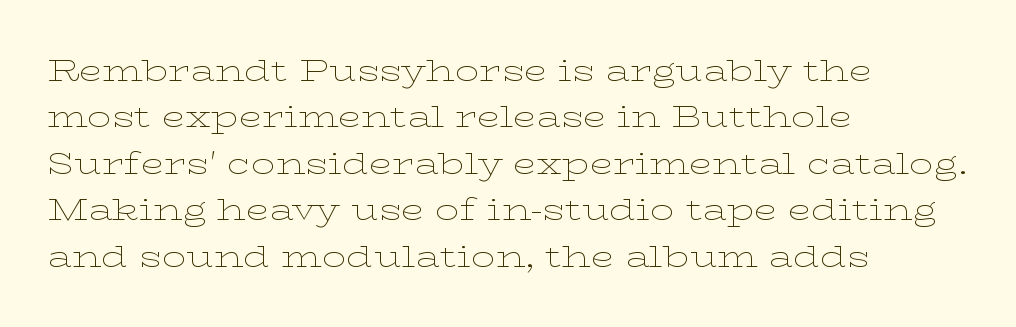
Each letter keeps its own natural width here, so spacing adapts to shape. The characters are drawn with everyday or finer stroke widths. Words appear dense and cohesive because spacing is normal. This rendering employs a face with finishing strokes, i.e., a serif.
